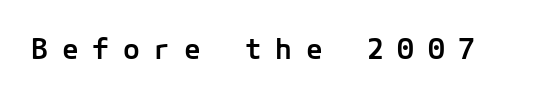
Q: Is the text bold? A: Semi-bold.
Q: Is the text italic (slanted)? A: No, it is upright.
Q: Is the typeface a serif or a sans-serif typeface? A: Sans-serif.
Q: Is the text underlined? A: No.
Q: Is the spacing between letters normal or unusually wide? A: Unusually wide.
Q: Width (condensed, normal, or wide)? A: Normal.
Q: Stroke contrast? A: Low.
Q: x-height? A: Medium.
